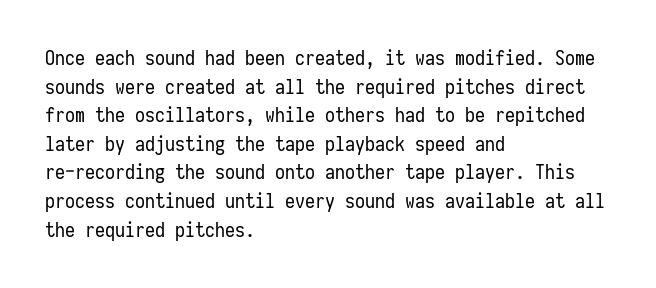
The image shows 20 px text type, upright; set left-aligned, normal line spacing (1.43x), normal letter spacing, not underlined.
